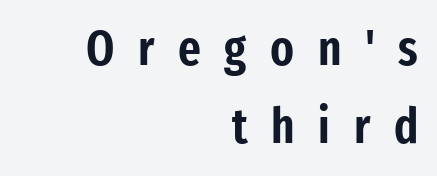
Q: Is the text italic (slanted)? A: No, it is upright.
Q: Is the typeface a serif or a sans-serif typeface? A: Sans-serif.
Q: Is the text underlined? A: No.
Q: How is the paragraph aligned? A: Right-aligned.
Q: Is the spacing between letters normal or unusually wide? A: Unusually wide.
Q: Is the spacing between lines tight, normal or loose? A: Normal.
Q: Width (condensed, normal, or wide)? A: Condensed.
Q: Stroke contrast? A: Low.
Q: x-height? A: Medium.
Q: Monospaced? A: No.
